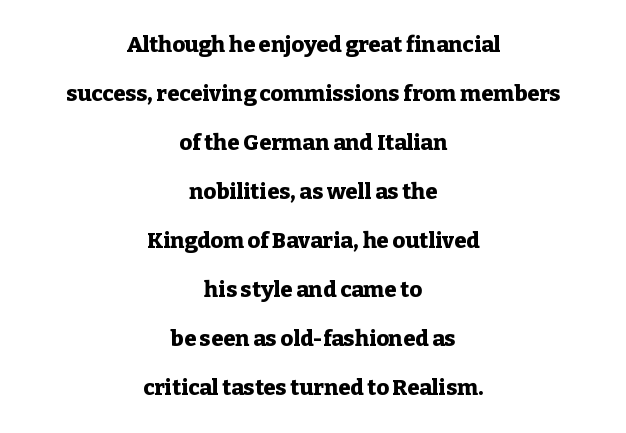
Q: Is the text bold? A: Yes.
Q: Is the text italic (slanted)? A: No, it is upright.
Q: Is the text underlined? A: No.
Q: How is the paragraph aligned? A: Centered.
Q: Is the spacing between letters normal or unusually wide? A: Normal.
Q: Is the spacing between lines tight, normal or loose? A: Loose.
